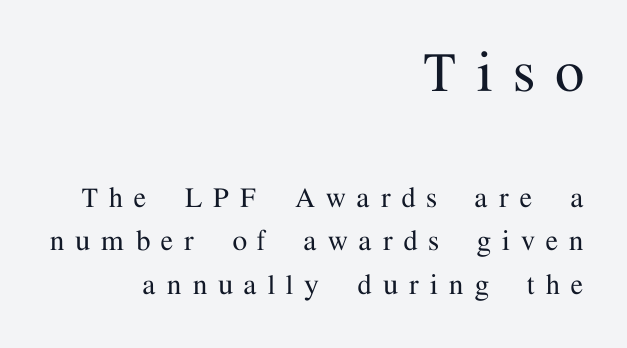
Quick note: underline off. The face used here appears at its bigger size in the upper chunk. A student would call this right alignment; a typographer would say flush right, rag left. Do the characters align in a grid? No, the font is proportional. Check where the strokes stop: tiny serifs finish them off. Reading down the column, the eye jumps a familiar distance to each next line.
